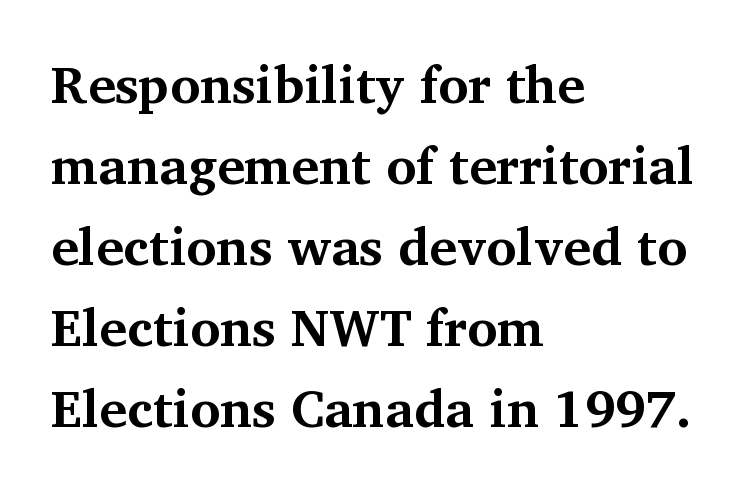
The image shows 52 px bold serif type, upright; set left-aligned, normal line spacing (1.56x), normal letter spacing, not underlined; medium stroke contrast and a medium x-height.
